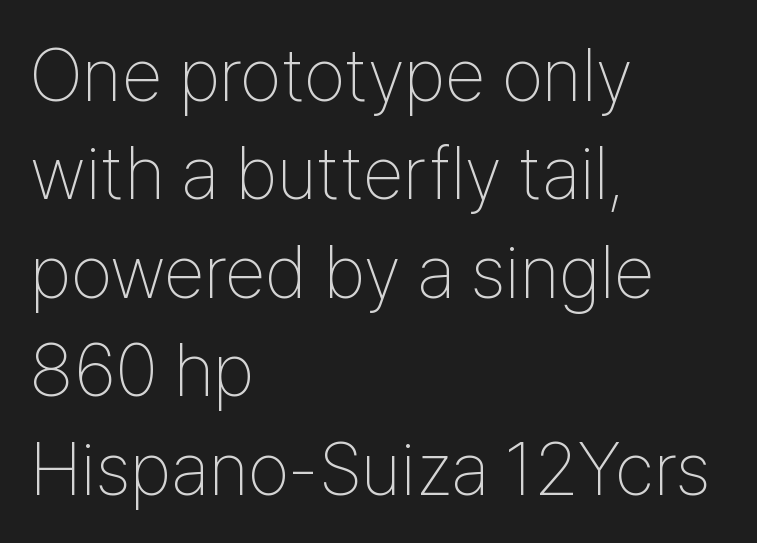
Q: Is the text bold? A: No.
Q: Is the text italic (slanted)? A: No, it is upright.
Q: Is the typeface a serif or a sans-serif typeface? A: Sans-serif.
Q: Is the text underlined? A: No.
Q: How is the paragraph aligned? A: Left-aligned.
Q: Is the spacing between letters normal or unusually wide? A: Normal.
Q: Is the spacing between lines tight, normal or loose? A: Normal.
Q: Width (condensed, normal, or wide)? A: Condensed.
Q: Stroke contrast? A: Low.
Q: x-height? A: Medium.
Q: Monospaced? A: No.
